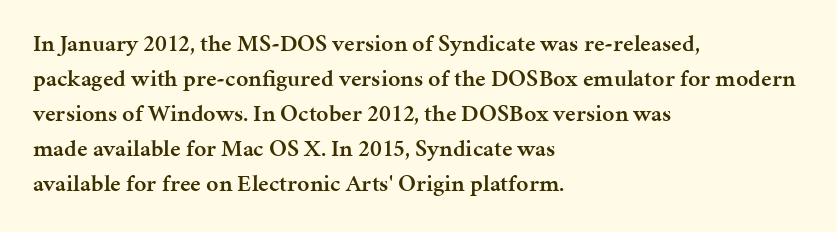
Leading matches the norm, producing a regular column. This sample uses an upright cut, with every glyph sitting square on the baseline. A fair bit of extra ink — the face is semibold, not bold. Does the copy run flush right? No — it runs flush left. This rendering features lettering with no underline. Between one letter and the next there's only the usual sliver of space.
